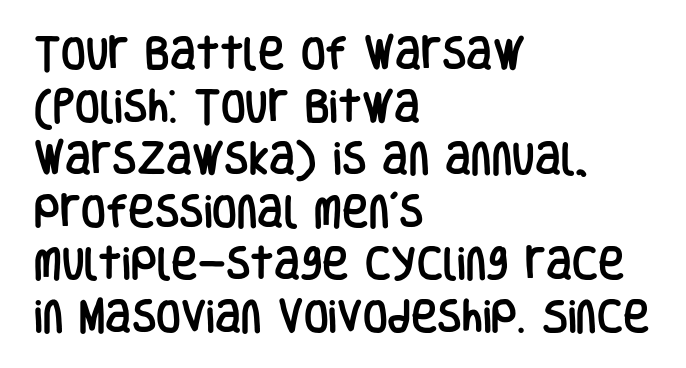
You can tell from the bare stems that sans-serif type was used. Character widths vary here, with narrow letters taking less room than wide ones. Layout note: lines flush left. Rows of type keep a routine distance in the vertical direction. Letter spacing: default.
